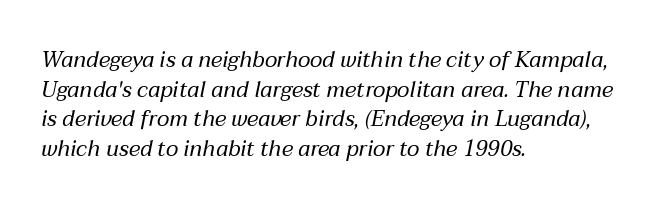
Q: Is the text bold? A: No.
Q: Is the text italic (slanted)? A: Yes, it leans right by about 12 degrees.
Q: Is the text underlined? A: No.
Q: How is the paragraph aligned? A: Left-aligned.
Q: Is the spacing between letters normal or unusually wide? A: Normal.
Q: Is the spacing between lines tight, normal or loose? A: Normal.
